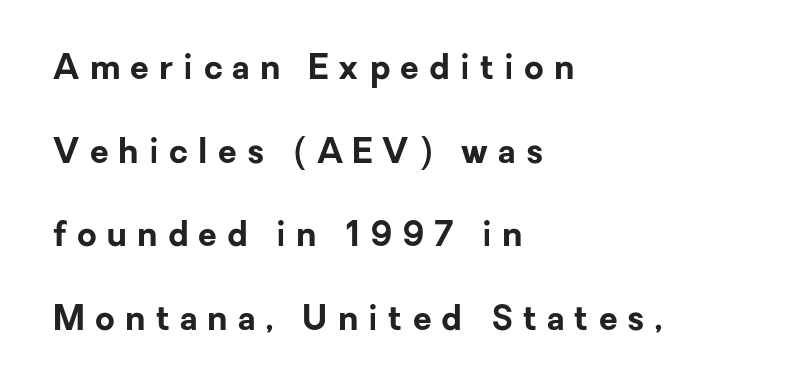
Every letter is thick-stroked: bold, no question. The face used here is proportionally spaced, like ordinary book or web type. This sample uses expanded letter spacing, leaving extra air between glyphs. Posture: upright roman.
